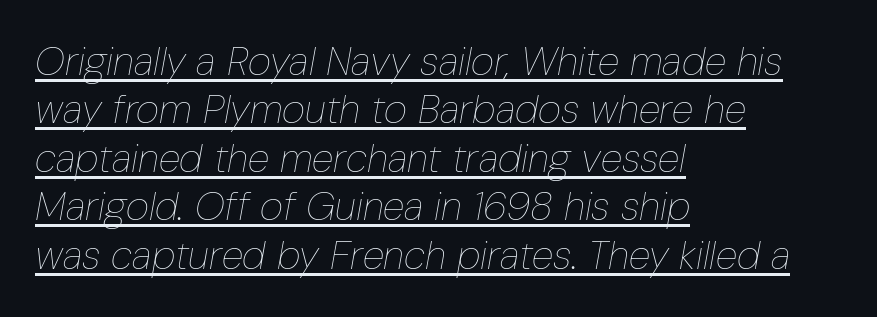
Q: Is the text bold? A: No.
Q: Is the text italic (slanted)? A: Yes, it leans right by about 10 degrees.
Q: Is the text underlined? A: Yes.
Q: How is the paragraph aligned? A: Left-aligned.
Q: Is the spacing between letters normal or unusually wide? A: Normal.
Q: Width (condensed, normal, or wide)? A: Condensed.
Q: Stroke contrast? A: Low.
Q: x-height? A: Medium.
Q: Monospaced? A: No.
